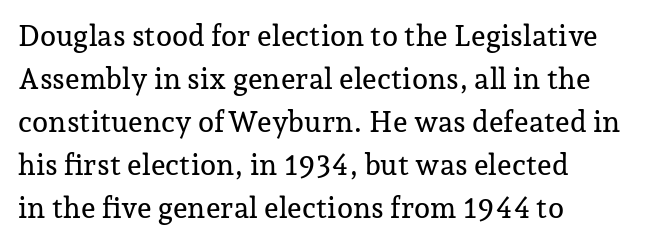
Only glyphs here, with clear space below each row. These lines are rendered in a variable-pitch font. Unlike italic type, these characters show no tilt at all. These lines are set flush left with a ragged right edge. A serif font was chosen for this passage. Is there much room between lines? A standard amount, neither cramped nor airy.
